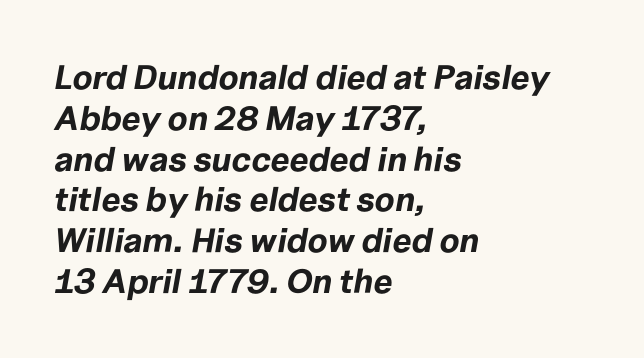
The image shows 34 px bold type, italic (leaning right); set left-aligned, line spacing 1.2x, normal letter spacing, not underlined; low stroke contrast and a medium x-height.
